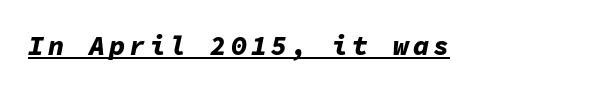
{"italic": "yes", "lean": "right", "slant_degrees": 11, "bold": "yes", "underline": "yes", "glyph_px": 27}
